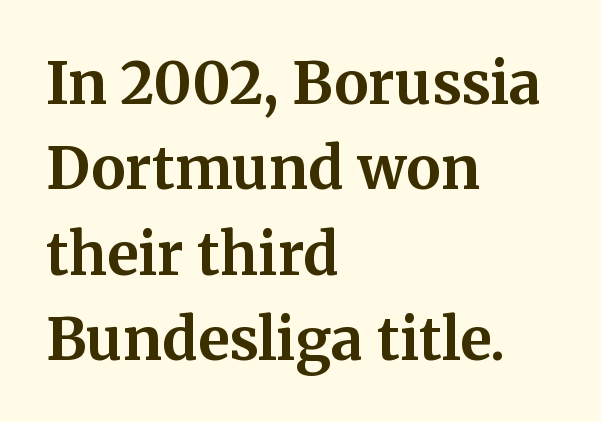
The image shows 58 px bold serif type, upright; set left-aligned, normal line spacing (1.47x), normal letter spacing, not underlined; medium stroke contrast and a medium x-height.
